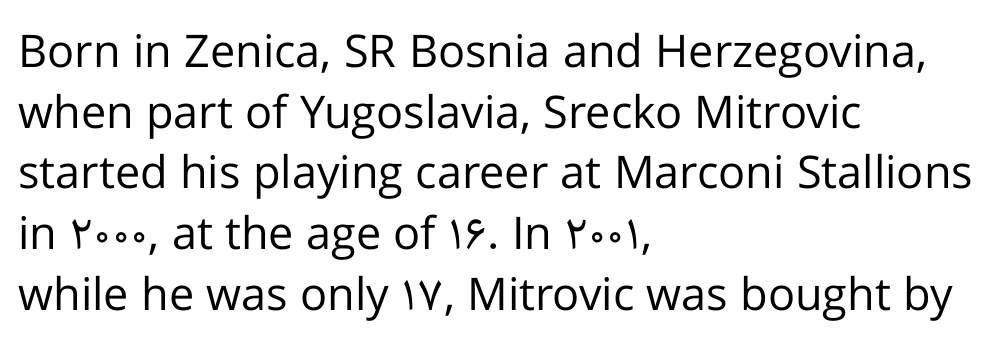
{"serif": "no", "italic": "no", "bold": "no", "weight": "regular", "width": "normal", "stroke_contrast": "low", "x_height": "medium", "monospaced": "no", "underline": "no", "align": "left", "line_spacing": "normal", "line_spacing_ratio": 1.35, "letter_spacing": "normal", "letter_spacing_em": 0.0, "glyph_px": 45}
